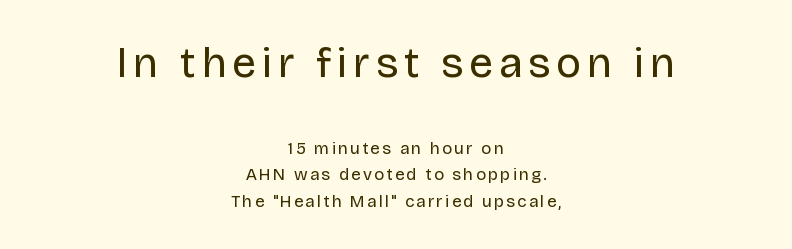
Q: Is the text bold? A: No.
Q: Is the text italic (slanted)? A: No, it is upright.
Q: Is the typeface a serif or a sans-serif typeface? A: Sans-serif.
Q: Is the text underlined? A: No.
Q: How is the paragraph aligned? A: Centered.
Q: Is the spacing between lines tight, normal or loose? A: Normal.
Q: Which block of text is set in a larger size, the first (top) or the second (bottom)? A: The first (top) one.
Q: Width (condensed, normal, or wide)? A: Normal.
Q: Stroke contrast? A: Low.
Q: x-height? A: Large.
Q: Monospaced? A: No.
